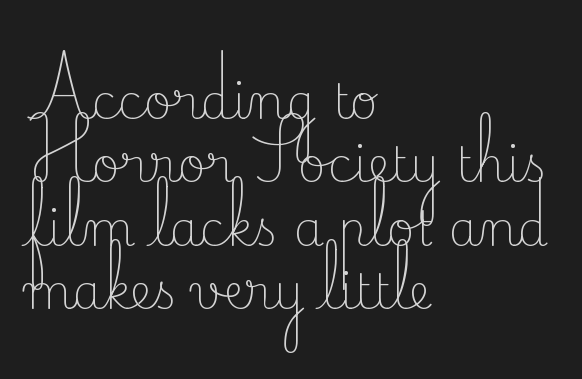
Q: Is the text bold? A: No.
Q: Is the text italic (slanted)? A: No, it is upright.
Q: Is the typeface a serif or a sans-serif typeface? A: Serif.
Q: Is the text underlined? A: No.
Q: How is the paragraph aligned? A: Left-aligned.
Q: Is the spacing between letters normal or unusually wide? A: Normal.
Q: Is the spacing between lines tight, normal or loose? A: Normal.
Q: Width (condensed, normal, or wide)? A: Normal.
Q: Stroke contrast? A: Low.
Q: x-height? A: Small.
Q: Monospaced? A: No.
